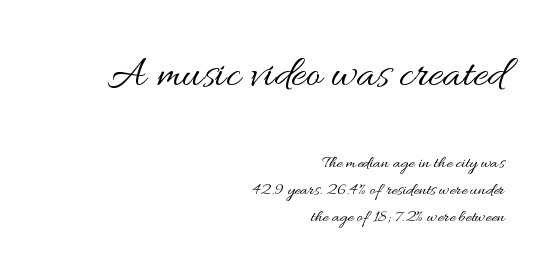
{"bold": "no", "weight": "regular", "width": "wide", "stroke_contrast": "medium", "x_height": "small", "monospaced": "no", "underline": "no", "align": "right", "line_spacing": "normal", "line_spacing_ratio": 1.51, "letter_spacing": "normal", "letter_spacing_em": 0.0, "larger_block": "first", "size_ratio": 2.5, "glyph_px": 45}
